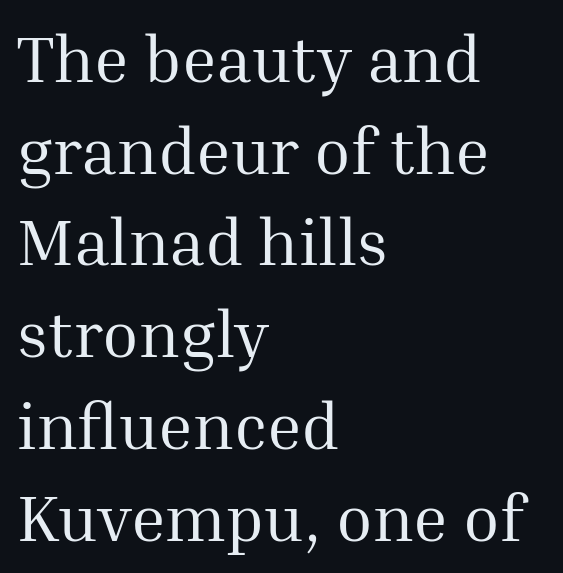
Q: Is the text bold? A: No.
Q: Is the text italic (slanted)? A: No, it is upright.
Q: Is the typeface a serif or a sans-serif typeface? A: Serif.
Q: Is the text underlined? A: No.
Q: How is the paragraph aligned? A: Left-aligned.
Q: Is the spacing between letters normal or unusually wide? A: Normal.
Q: Is the spacing between lines tight, normal or loose? A: Normal.
Q: Width (condensed, normal, or wide)? A: Normal.
Q: Stroke contrast? A: Medium.
Q: x-height? A: Medium.
Q: Monospaced? A: No.
